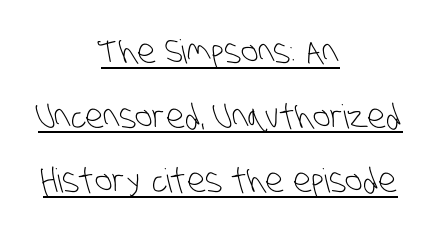
The image shows 33 px light, condensed sans-serif type; set centered, loose line spacing (1.96x), normal letter spacing, underlined; low stroke contrast and a large x-height.
